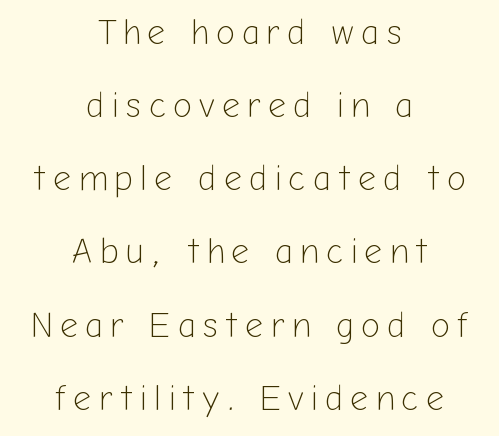
Q: Is the text bold? A: No.
Q: Is the text italic (slanted)? A: No, it is upright.
Q: Is the typeface a serif or a sans-serif typeface? A: Sans-serif.
Q: Is the text underlined? A: No.
Q: How is the paragraph aligned? A: Centered.
Q: Is the spacing between letters normal or unusually wide? A: Unusually wide.
Q: Is the spacing between lines tight, normal or loose? A: Loose.
Q: Width (condensed, normal, or wide)? A: Normal.
Q: Stroke contrast? A: Low.
Q: x-height? A: Medium.
Q: Monospaced? A: No.
